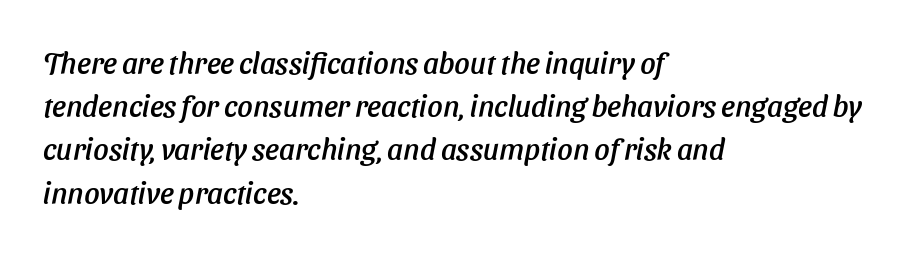
Q: Is the text italic (slanted)? A: Yes, it leans right by about 11 degrees.
Q: Is the text underlined? A: No.
Q: How is the paragraph aligned? A: Left-aligned.
Q: Is the spacing between letters normal or unusually wide? A: Normal.
Q: Is the spacing between lines tight, normal or loose? A: Normal.
Q: Width (condensed, normal, or wide)? A: Normal.
Q: Stroke contrast? A: Low.
Q: x-height? A: Medium.
Q: Monospaced? A: No.
